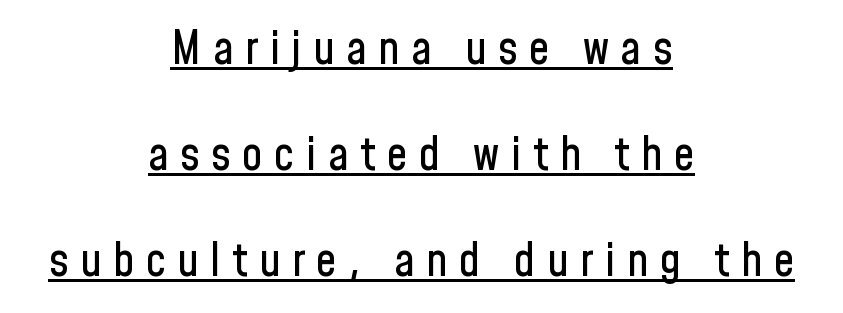
{"serif": "no", "italic": "no", "width": "condensed", "stroke_contrast": "low", "x_height": "medium", "monospaced": "no", "underline": "yes", "align": "center", "line_spacing": "loose", "line_spacing_ratio": 2.3, "letter_spacing": "wide", "letter_spacing_em": 0.25, "glyph_px": 46}
